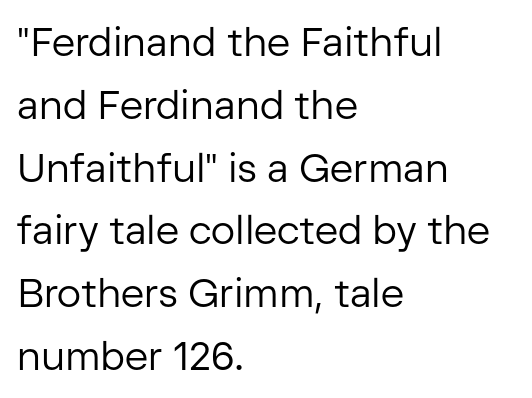
{"serif": "no", "italic": "no", "bold": "no", "weight": "regular", "width": "normal", "stroke_contrast": "low", "x_height": "medium", "monospaced": "no", "underline": "no", "align": "left", "line_spacing": "normal", "line_spacing_ratio": 1.57, "letter_spacing": "normal", "letter_spacing_em": 0.0, "glyph_px": 40}
